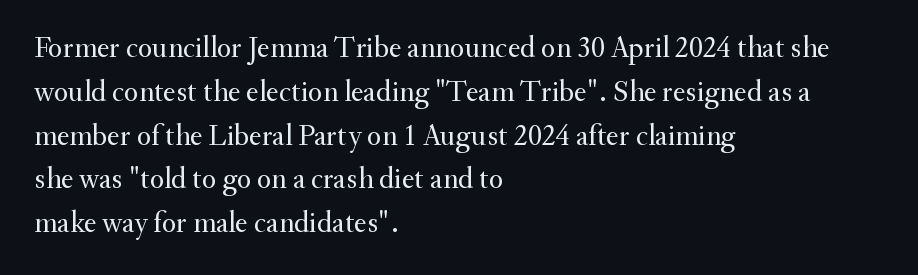
Rendered with straight, roman letterforms. The space beneath each line is pristine and unruled. Is the letter spacing exaggerated? No — it looks like the ordinary default. Serifs: yes, visible at the terminals of the letterforms.
